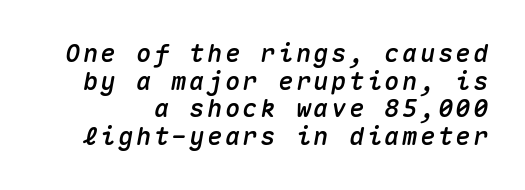
Q: Is the text italic (slanted)? A: Yes, it leans right by about 10 degrees.
Q: Is the text underlined? A: No.
Q: Is the spacing between lines tight, normal or loose? A: Tight.
